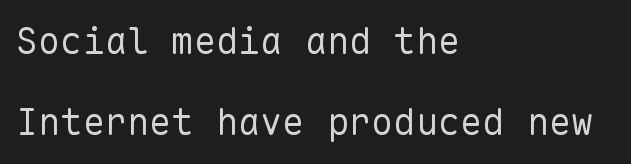
Q: Is the text bold? A: No.
Q: Is the text italic (slanted)? A: No, it is upright.
Q: Is the typeface a serif or a sans-serif typeface? A: Sans-serif.
Q: Is the text underlined? A: No.
Q: How is the paragraph aligned? A: Left-aligned.
Q: Is the spacing between letters normal or unusually wide? A: Normal.
Q: Is the spacing between lines tight, normal or loose? A: Loose.
Q: Width (condensed, normal, or wide)? A: Normal.
Q: Stroke contrast? A: Low.
Q: x-height? A: Medium.
Q: Monospaced? A: Yes.
